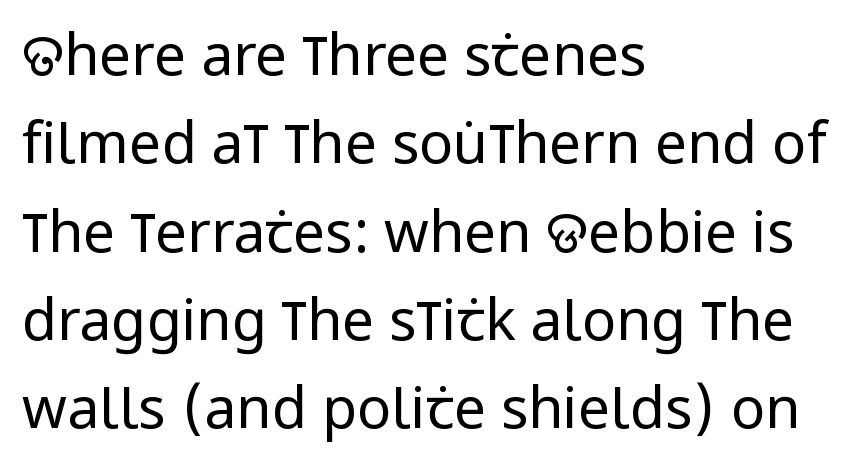
The image shows 57 px regular-weight, condensed sans-serif type, upright; set left-aligned, normal line spacing (1.55x), normal letter spacing, not underlined; low stroke contrast and a large x-height.
